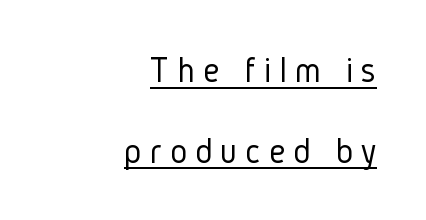
Q: Is the text bold? A: No.
Q: Is the text italic (slanted)? A: No, it is upright.
Q: Is the typeface a serif or a sans-serif typeface? A: Sans-serif.
Q: Is the text underlined? A: Yes.
Q: How is the paragraph aligned? A: Right-aligned.
Q: Is the spacing between letters normal or unusually wide? A: Unusually wide.
Q: Is the spacing between lines tight, normal or loose? A: Loose.
Q: Width (condensed, normal, or wide)? A: Condensed.
Q: Stroke contrast? A: Low.
Q: x-height? A: Medium.
Q: Monospaced? A: No.
